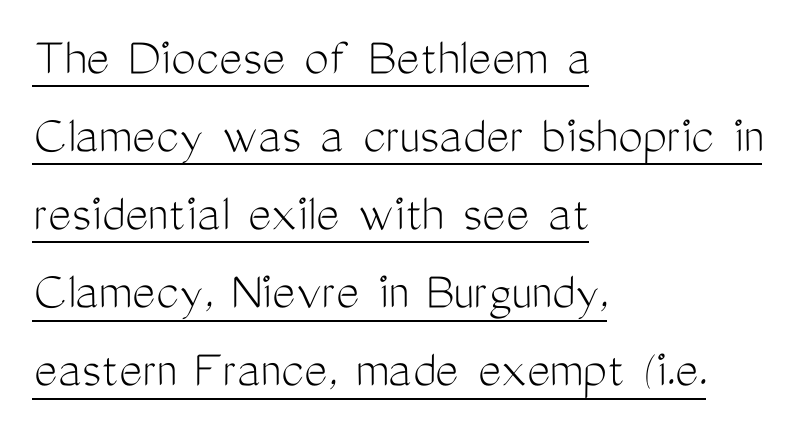
A rule runs beneath these lines of type. The letters advance in unequal steps, a hallmark of proportional type. No feet cap the strokes, marking this as sans-serif type. There is no visible air inserted between adjacent glyphs.
